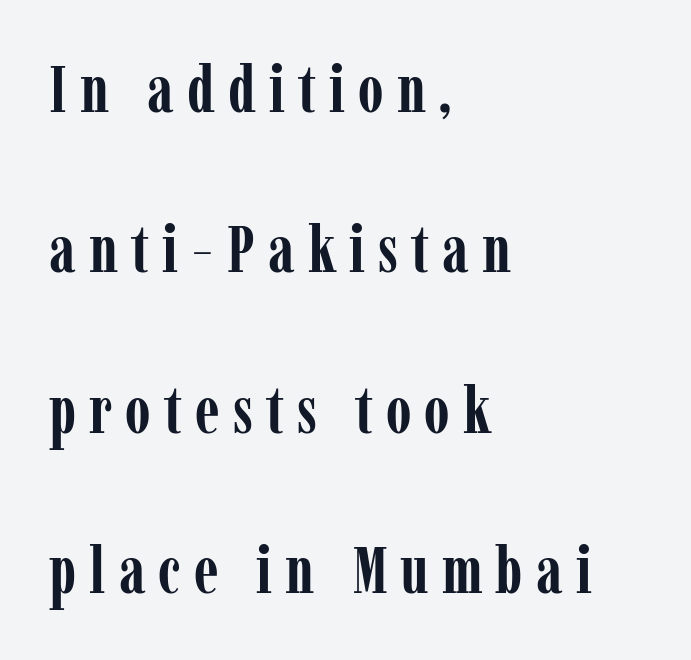
A typesetter would label this face a serif. Looks like regular typesetting: each glyph gets only the width it needs. Just letters on the line, the space beneath them empty. The text block is weighted toward the left margin, trailing off unevenly rightward.
